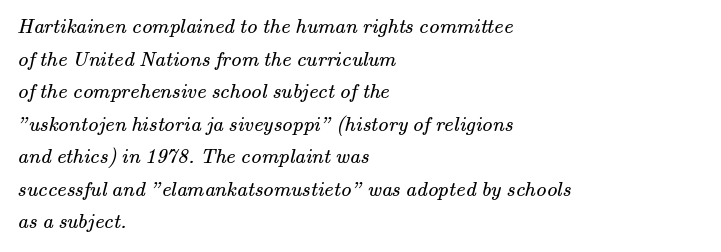
Q: Is the text bold? A: No.
Q: Is the text underlined? A: No.
Q: How is the paragraph aligned? A: Left-aligned.
Q: Is the spacing between letters normal or unusually wide? A: Normal.
Q: Is the spacing between lines tight, normal or loose? A: Normal.
